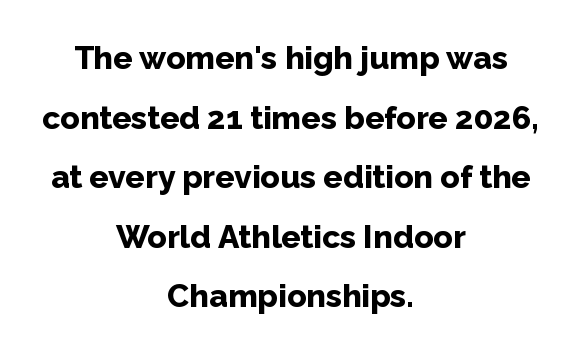
Q: Is the text bold? A: Yes.
Q: Is the text italic (slanted)? A: No, it is upright.
Q: Is the typeface a serif or a sans-serif typeface? A: Sans-serif.
Q: Is the text underlined? A: No.
Q: How is the paragraph aligned? A: Centered.
Q: Is the spacing between letters normal or unusually wide? A: Normal.
Q: Width (condensed, normal, or wide)? A: Normal.
Q: Stroke contrast? A: Low.
Q: x-height? A: Medium.
Q: Monospaced? A: No.
